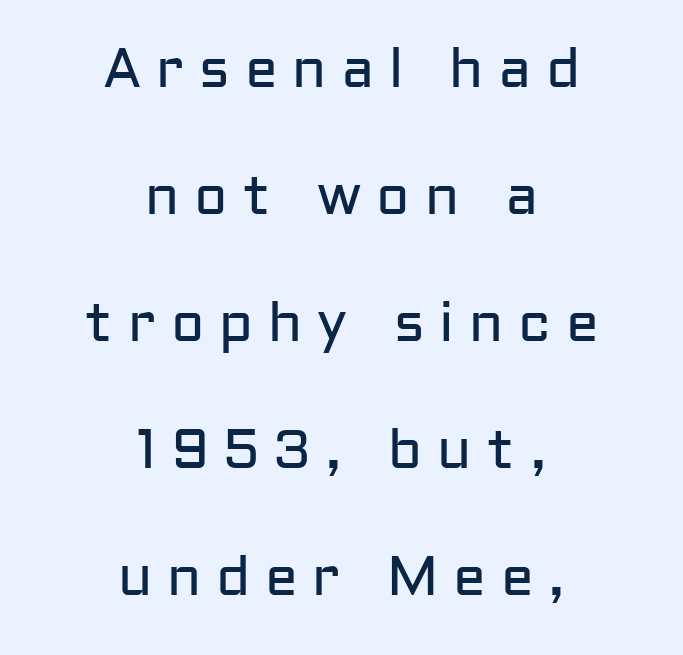
{"serif": "no", "italic": "no", "bold": "no", "weight": "regular", "width": "normal", "stroke_contrast": "low", "x_height": "medium", "monospaced": "no", "underline": "no", "align": "center", "line_spacing": "loose", "line_spacing_ratio": 2.31, "letter_spacing": "wide", "letter_spacing_em": 0.27, "glyph_px": 55}
